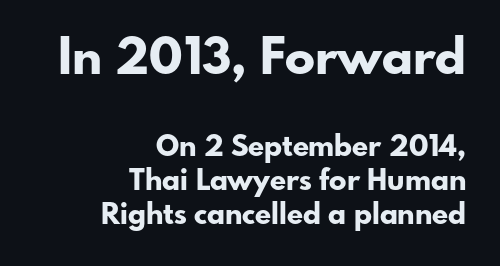
Italic: no, the glyphs are upright roman. Stroke terminals: plain, sans-serif. The foot of each line stays bare and open. The letters advance in unequal steps, a hallmark of proportional type.
